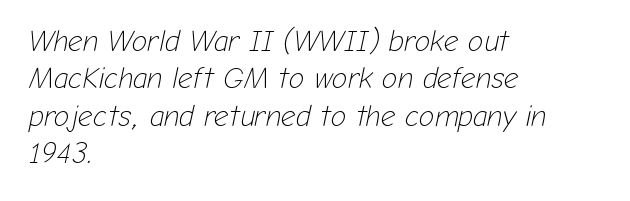
{"italic": "yes", "lean": "right", "slant_degrees": 12, "bold": "no", "weight": "light", "width": "normal", "stroke_contrast": "low", "x_height": "medium", "monospaced": "no", "underline": "no", "align": "left", "line_spacing": "normal", "line_spacing_ratio": 1.29, "letter_spacing": "normal", "letter_spacing_em": 0.0, "glyph_px": 29}
